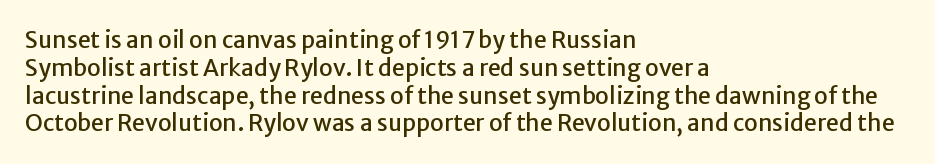
Here the glyphs are tracked normally, forming tight word shapes. The specimen omits any rule beneath the text block's lines. Vertical strokes here are truly vertical. The lines in this sample share a left origin and differ only in where they stop.
